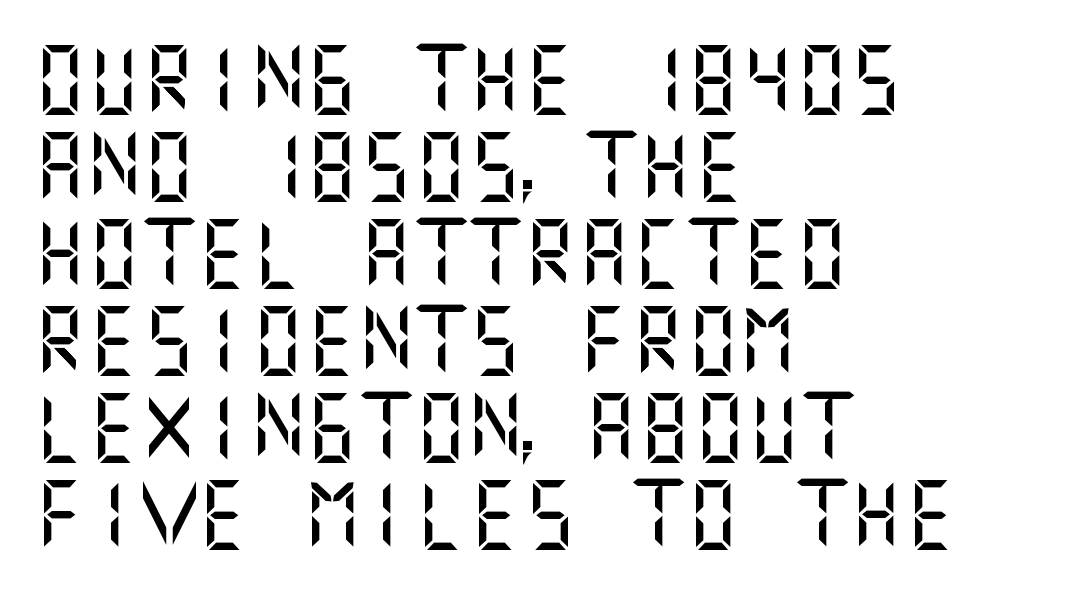
{"serif": "no", "italic": "no", "width": "normal", "stroke_contrast": "medium", "x_height": "large", "underline": "no", "align": "left", "line_spacing": "normal", "line_spacing_ratio": 1.28, "letter_spacing": "normal", "letter_spacing_em": 0.0, "glyph_px": 68}
